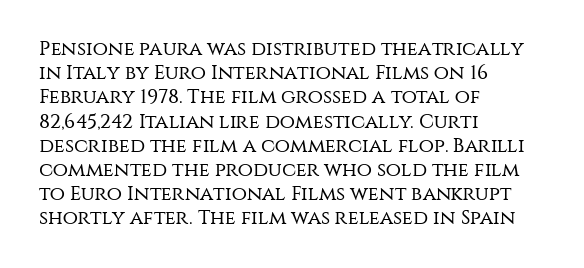
Tall strokes in this sample are plumb rather than angled. Decoration check: the copy has no underline. Words appear dense and cohesive because spacing is normal. The typesetter chose a ragged-right arrangement here.
